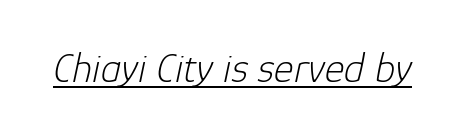
{"italic": "yes", "lean": "right", "slant_degrees": 12, "bold": "no", "weight": "light", "width": "normal", "stroke_contrast": "low", "x_height": "medium", "monospaced": "no", "underline": "yes", "letter_spacing": "normal", "letter_spacing_em": 0.0, "glyph_px": 42}
